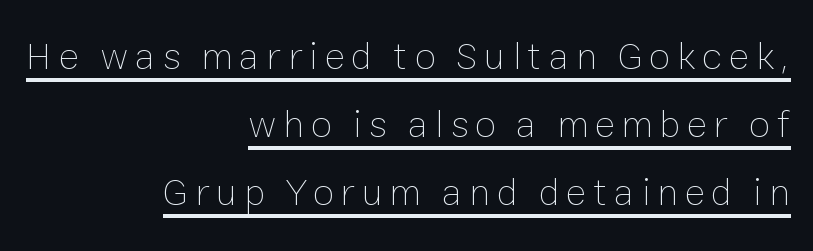
Q: Is the text bold? A: No.
Q: Is the text italic (slanted)? A: No, it is upright.
Q: Is the text underlined? A: Yes.
Q: How is the paragraph aligned? A: Right-aligned.
Q: Width (condensed, normal, or wide)? A: Normal.
Q: Stroke contrast? A: Low.
Q: x-height? A: Medium.
Q: Monospaced? A: No.
